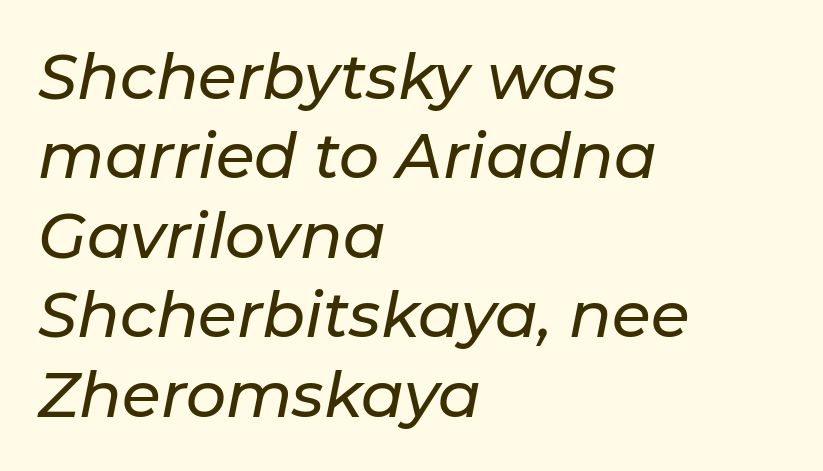
The image shows 63 px text type, italic (leaning right); set left-aligned, normal line spacing (1.26x), normal letter spacing, not underlined; low stroke contrast and a medium x-height.
